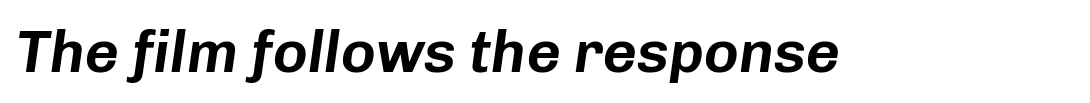
The image shows 59 px text type, italic (leaning right); set normal letter spacing, not underlined; low stroke contrast and a medium x-height.
